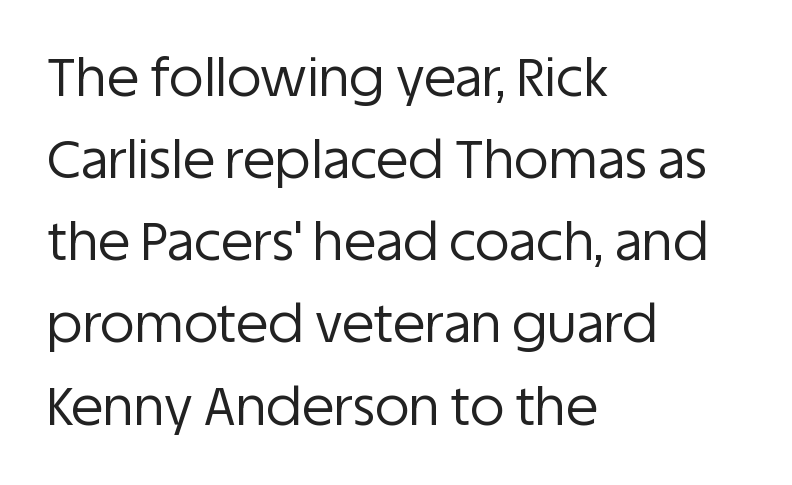
Q: Is the text bold? A: No.
Q: Is the text italic (slanted)? A: No, it is upright.
Q: Is the typeface a serif or a sans-serif typeface? A: Sans-serif.
Q: Is the text underlined? A: No.
Q: How is the paragraph aligned? A: Left-aligned.
Q: Is the spacing between letters normal or unusually wide? A: Normal.
Q: Is the spacing between lines tight, normal or loose? A: Normal.
Q: Width (condensed, normal, or wide)? A: Normal.
Q: Stroke contrast? A: Low.
Q: x-height? A: Large.
Q: Monospaced? A: No.
